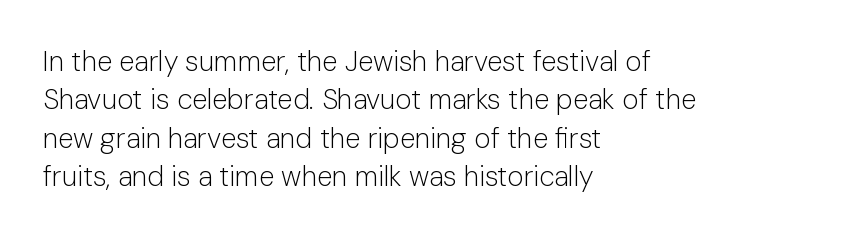
Q: Is the text bold? A: No.
Q: Is the text italic (slanted)? A: No, it is upright.
Q: Is the typeface a serif or a sans-serif typeface? A: Sans-serif.
Q: Is the text underlined? A: No.
Q: How is the paragraph aligned? A: Left-aligned.
Q: Is the spacing between letters normal or unusually wide? A: Normal.
Q: Is the spacing between lines tight, normal or loose? A: Normal.
Q: Width (condensed, normal, or wide)? A: Normal.
Q: Stroke contrast? A: Low.
Q: x-height? A: Medium.
Q: Monospaced? A: No.
